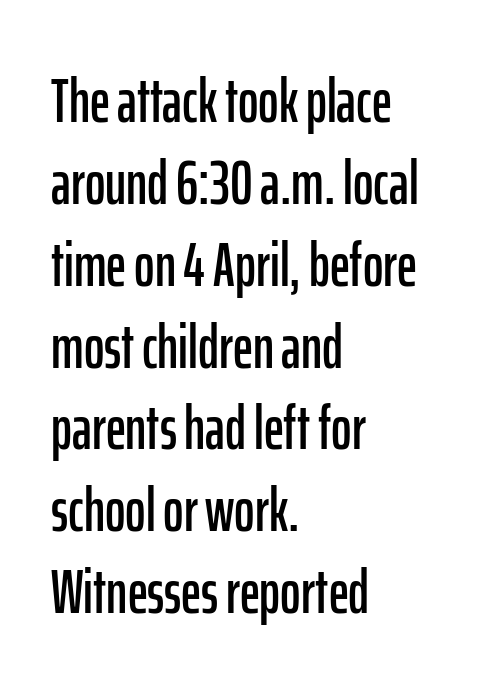
The image shows 62 px condensed sans-serif type, upright; set left-aligned, normal line spacing (1.32x), normal letter spacing, not underlined; low stroke contrast and a medium x-height.
